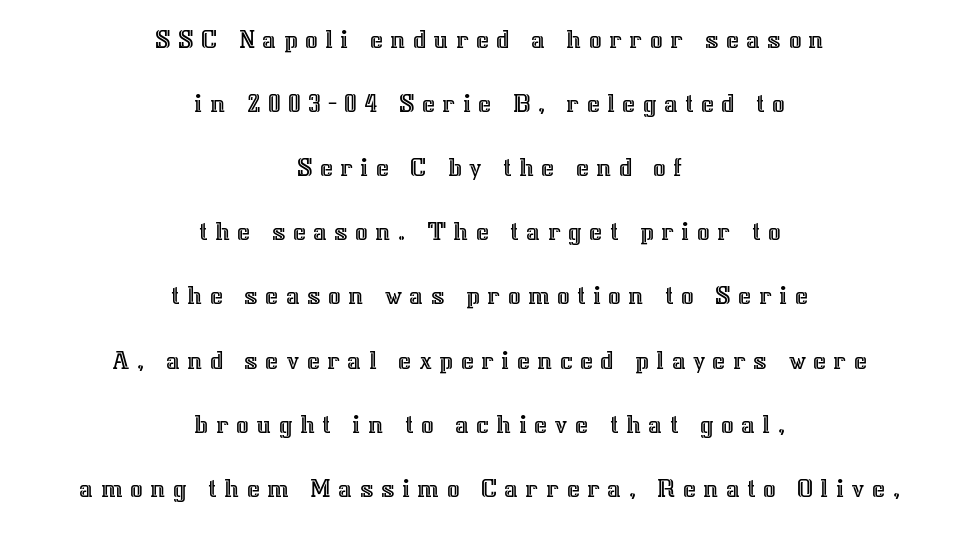
Underline: absent. Looks like regular typesetting: each glyph gets only the width it needs. Observe the wide spacing: letters keep a clear distance from each other. Italic: no, the glyphs are upright roman.
